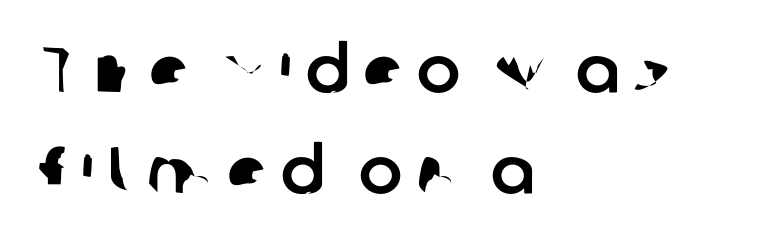
The image shows 65 px sans-serif type; set left-aligned, normal line spacing (1.56x), unusually wide letter spacing (+0.21 em), not underlined; low stroke contrast and a medium x-height.
